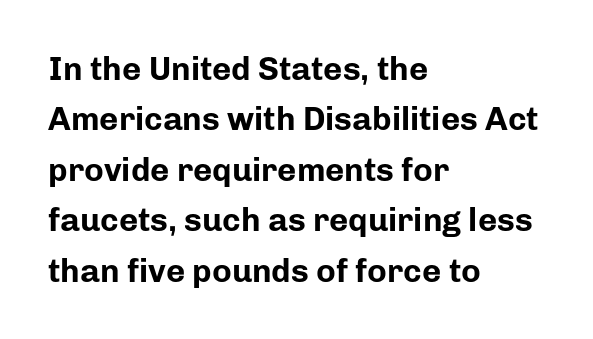
Q: Is the text bold? A: Yes.
Q: Is the text italic (slanted)? A: No, it is upright.
Q: Is the typeface a serif or a sans-serif typeface? A: Sans-serif.
Q: Is the text underlined? A: No.
Q: How is the paragraph aligned? A: Left-aligned.
Q: Is the spacing between letters normal or unusually wide? A: Normal.
Q: Is the spacing between lines tight, normal or loose? A: Normal.
Q: Width (condensed, normal, or wide)? A: Normal.
Q: Stroke contrast? A: Low.
Q: x-height? A: Medium.
Q: Monospaced? A: No.
